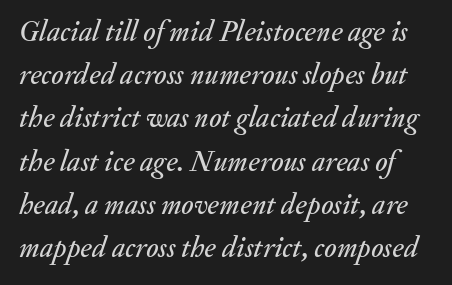
{"italic": "yes", "lean": "right", "slant_degrees": 20, "width": "normal", "stroke_contrast": "medium", "x_height": "small", "monospaced": "no", "underline": "no", "line_spacing": "normal", "line_spacing_ratio": 1.49, "letter_spacing": "normal", "letter_spacing_em": 0.0, "glyph_px": 29}
